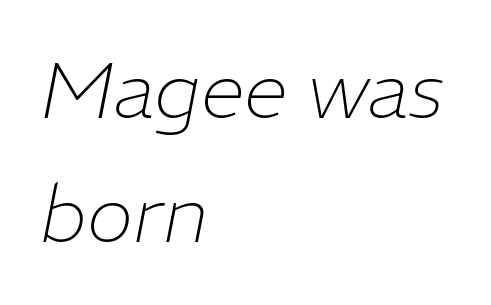
The image shows 79 px thin type, italic (leaning right); set left-aligned, normal line spacing (1.57x), normal letter spacing, not underlined; low stroke contrast and a medium x-height.
